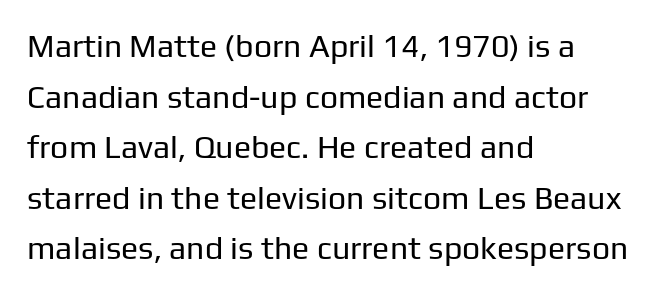
Q: Is the text bold? A: No.
Q: Is the text italic (slanted)? A: No, it is upright.
Q: Is the typeface a serif or a sans-serif typeface? A: Sans-serif.
Q: Is the text underlined? A: No.
Q: How is the paragraph aligned? A: Left-aligned.
Q: Is the spacing between letters normal or unusually wide? A: Normal.
Q: Is the spacing between lines tight, normal or loose? A: Normal.
Q: Width (condensed, normal, or wide)? A: Normal.
Q: Stroke contrast? A: Low.
Q: x-height? A: Medium.
Q: Monospaced? A: No.
